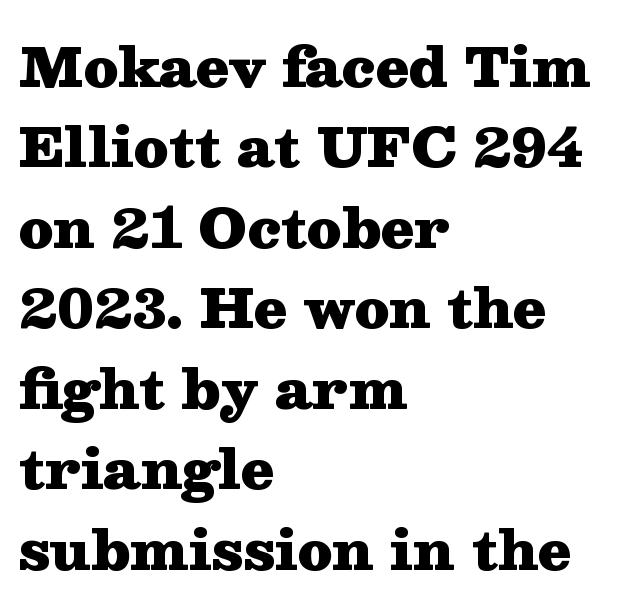
{"serif": "yes", "italic": "no", "bold": "yes", "weight": "heavy", "width": "wide", "stroke_contrast": "medium", "x_height": "medium", "monospaced": "no", "underline": "no", "align": "left", "line_spacing": "normal", "line_spacing_ratio": 1.49, "letter_spacing": "normal", "letter_spacing_em": 0.0, "glyph_px": 54}
